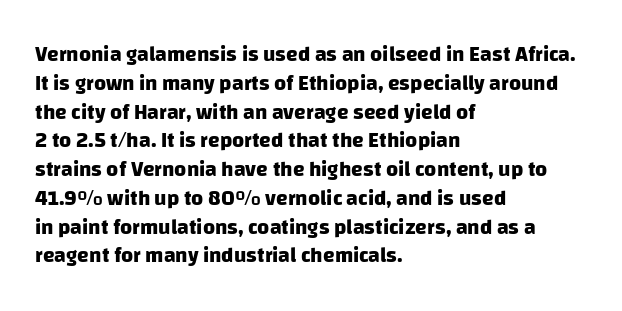
The strokes are fattened all the way to bold. The leading is moderate, giving the passage an even texture. The area under the type is left untouched. Teacher's note: observe the even left margin — that is flush-left alignment. Here the glyphs are tracked normally, forming tight word shapes.
